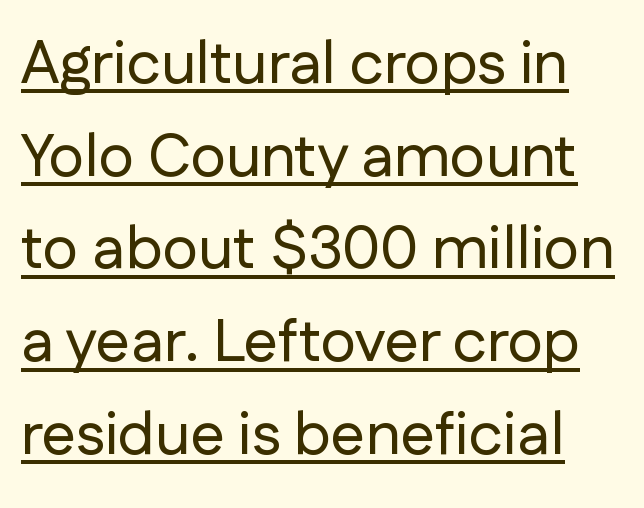
The image shows 61 px sans-serif type, upright; set normal line spacing (1.52x), normal letter spacing, underlined; low stroke contrast and a medium x-height.
